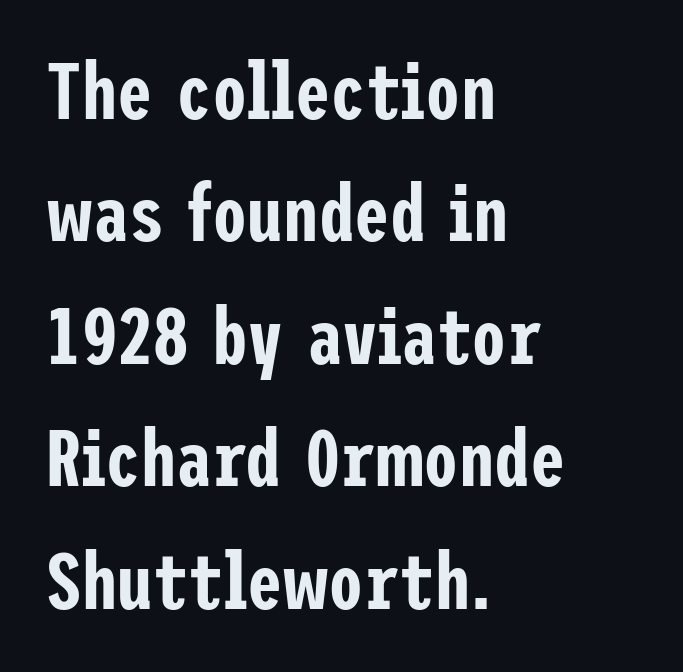
The image shows 79 px condensed sans-serif type, upright; set left-aligned, normal line spacing (1.55x), normal letter spacing, not underlined; low stroke contrast and a medium x-height.
